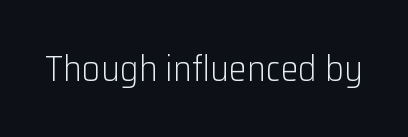
Q: Is the text bold? A: No.
Q: Is the text italic (slanted)? A: No, it is upright.
Q: Is the typeface a serif or a sans-serif typeface? A: Sans-serif.
Q: Is the text underlined? A: No.
Q: Is the spacing between letters normal or unusually wide? A: Normal.
Q: Width (condensed, normal, or wide)? A: Normal.
Q: Stroke contrast? A: Low.
Q: x-height? A: Medium.
Q: Monospaced? A: No.
